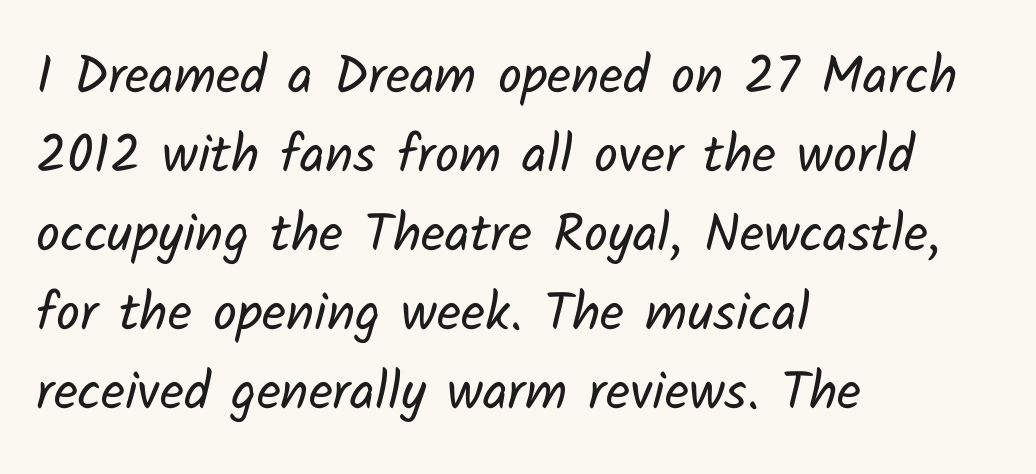
{"serif": "no", "bold": "no", "weight": "regular", "width": "normal", "stroke_contrast": "low", "x_height": "medium", "monospaced": "no", "underline": "no", "align": "left", "line_spacing": "normal", "line_spacing_ratio": 1.49, "letter_spacing": "normal", "letter_spacing_em": 0.0, "glyph_px": 53}
